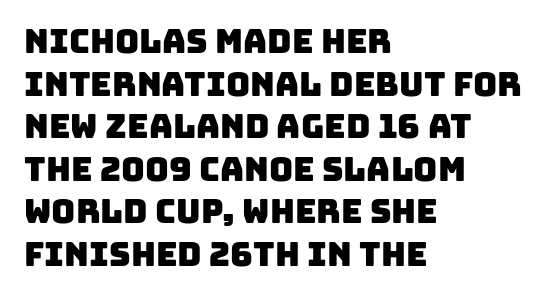
Q: Is the typeface a serif or a sans-serif typeface? A: Sans-serif.
Q: Is the text underlined? A: No.
Q: How is the paragraph aligned? A: Left-aligned.
Q: Is the spacing between letters normal or unusually wide? A: Normal.
Q: Is the spacing between lines tight, normal or loose? A: Normal.
Q: Width (condensed, normal, or wide)? A: Normal.
Q: Stroke contrast? A: Low.
Q: x-height? A: Large.
Q: Monospaced? A: No.
